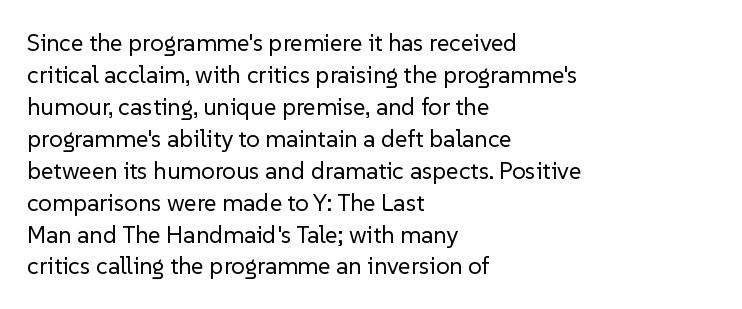
{"italic": "no", "bold": "no", "underline": "no", "align": "left", "line_spacing": "normal", "line_spacing_ratio": 1.33, "letter_spacing": "normal", "letter_spacing_em": 0.0, "glyph_px": 24}
